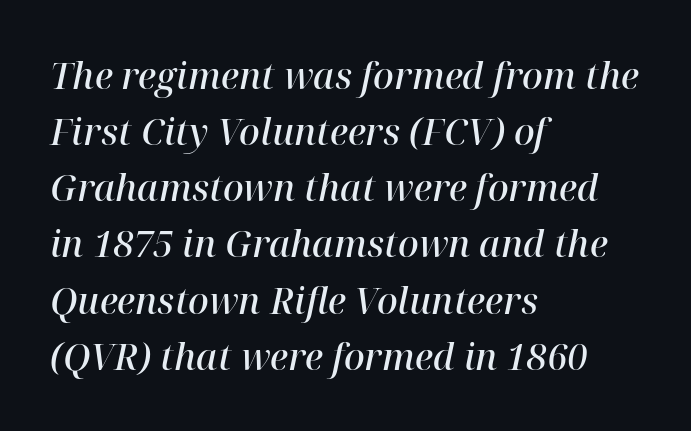
Each letter keeps its own natural width here, so spacing adapts to shape. No extra tracking has been applied to these lines. Stroke thickness is moderately raised; the sample reads as semibold. Lines of text with bare space underneath. Yep, that's italic — everything's leaning. The rendering shows small feet on the letterforms — a serif design.
